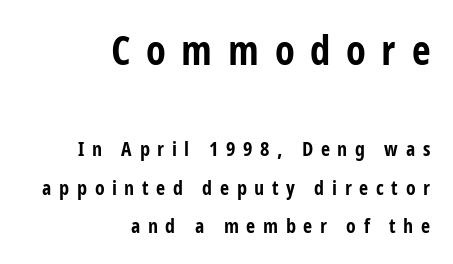
Q: Is the text bold? A: Yes.
Q: Is the text italic (slanted)? A: No, it is upright.
Q: Is the typeface a serif or a sans-serif typeface? A: Sans-serif.
Q: Is the text underlined? A: No.
Q: How is the paragraph aligned? A: Right-aligned.
Q: Is the spacing between letters normal or unusually wide? A: Unusually wide.
Q: Is the spacing between lines tight, normal or loose? A: Loose.
Q: Which block of text is set in a larger size, the first (top) or the second (bottom)? A: The first (top) one.
Q: Width (condensed, normal, or wide)? A: Condensed.
Q: Stroke contrast? A: Low.
Q: x-height? A: Medium.
Q: Monospaced? A: No.
